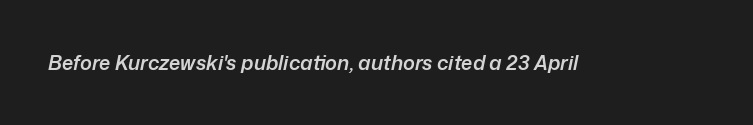
The type is set solid horizontally, with unmodified tracking. It's the slanting kind of type. Compared with an ordinary text face, these strokes are moderately heavier — a semibold. Rule under the text: the space is simply empty.
